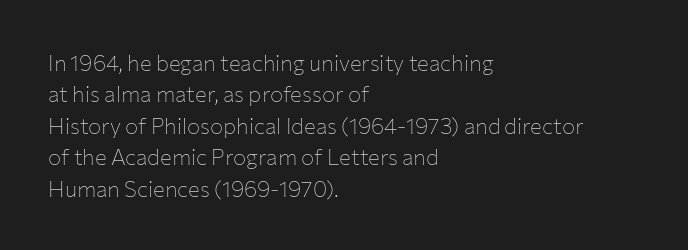
The line-height multiplier appears to be the usual default. The ragged edge is on the right, which tells us the setting is flush left. A typesetter would mark this as roman, not italic. This sample uses plain, unmodified letter spacing. No letter is thick-stroked: the sample isn't bold.
